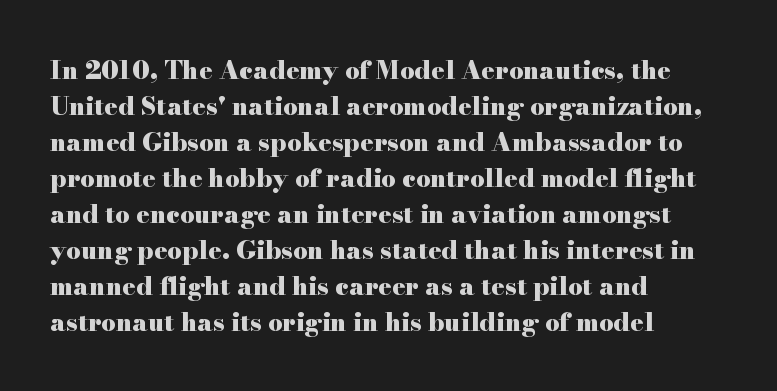
Nope, not italic — everything's standing straight. A normal amount of white space separates one row of letters from the next. Pretty heavy lettering here — definitely bold. Line starts are locked; line ends wander. Tracking here is standard; glyphs follow each other at the usual distance. Decoration check: the copy has no underline.
